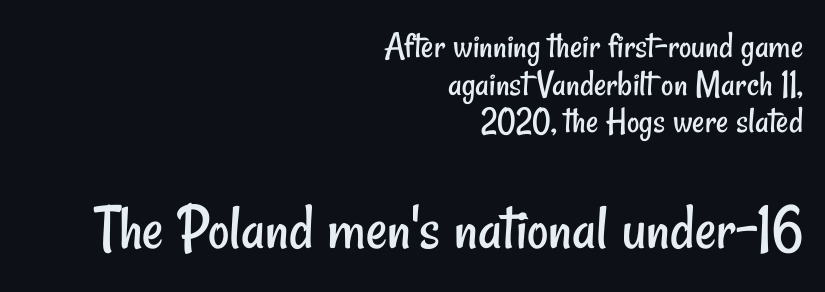
The image shows 66 px regular-weight, condensed sans-serif type; set right-aligned, tight line spacing (0.99x), normal letter spacing, not underlined; the second (bottom) block is 1.74x larger; low stroke contrast and a small x-height.
